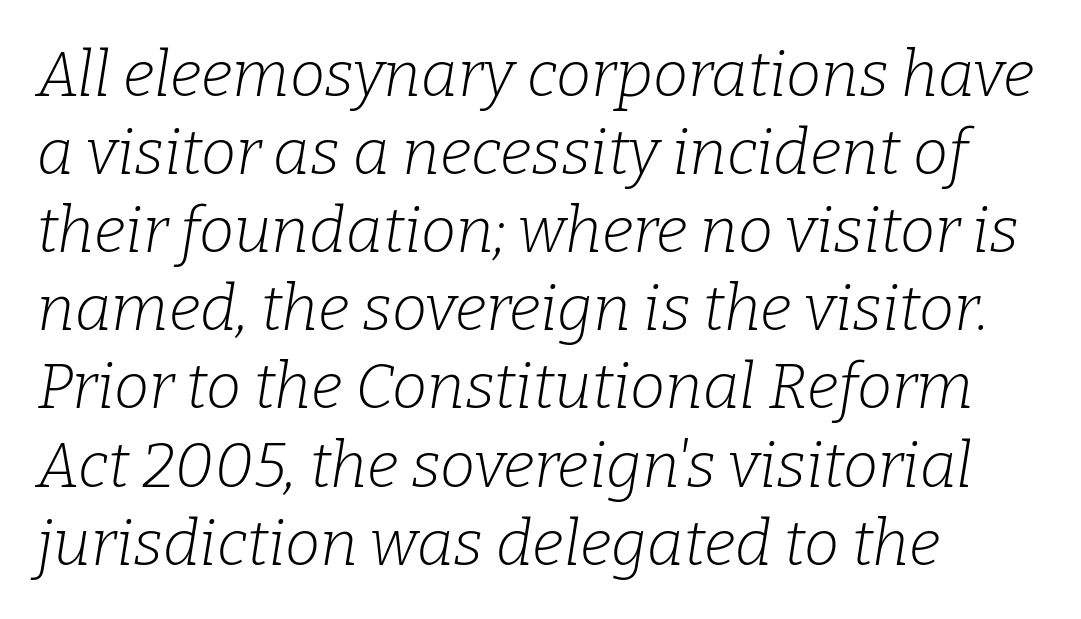
Q: Is the text bold? A: No.
Q: Is the text italic (slanted)? A: Yes, it leans right by about 9 degrees.
Q: Is the typeface a serif or a sans-serif typeface? A: Serif.
Q: Is the text underlined? A: No.
Q: How is the paragraph aligned? A: Left-aligned.
Q: Is the spacing between letters normal or unusually wide? A: Normal.
Q: Width (condensed, normal, or wide)? A: Normal.
Q: Stroke contrast? A: Low.
Q: x-height? A: Medium.
Q: Monospaced? A: No.
